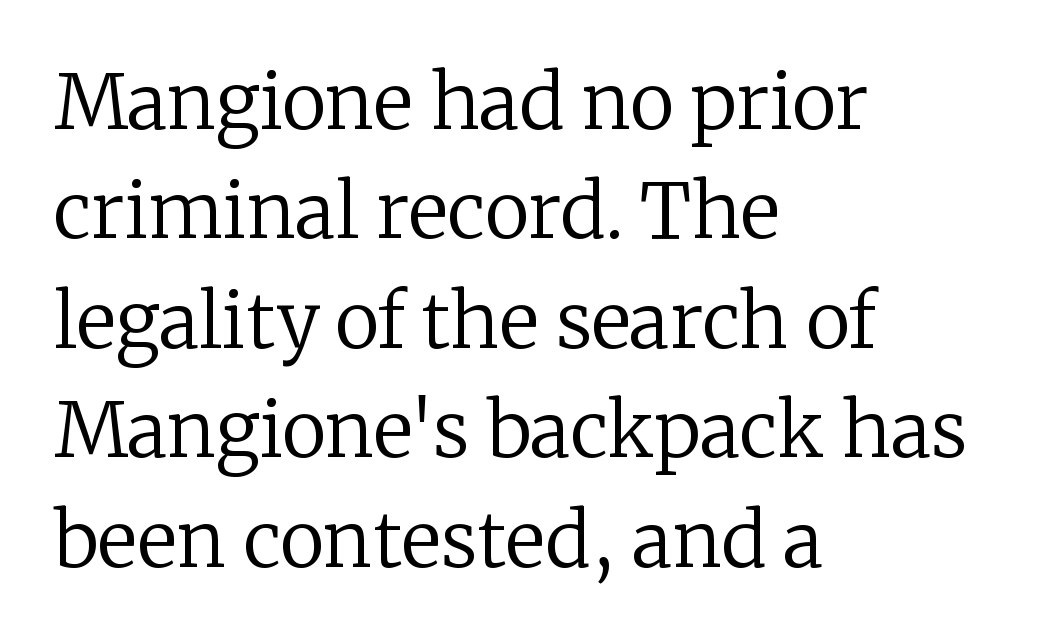
Q: Is the text bold? A: No.
Q: Is the text italic (slanted)? A: No, it is upright.
Q: Is the typeface a serif or a sans-serif typeface? A: Serif.
Q: Is the text underlined? A: No.
Q: How is the paragraph aligned? A: Left-aligned.
Q: Is the spacing between letters normal or unusually wide? A: Normal.
Q: Is the spacing between lines tight, normal or loose? A: Normal.
Q: Width (condensed, normal, or wide)? A: Normal.
Q: Stroke contrast? A: Low.
Q: x-height? A: Medium.
Q: Monospaced? A: No.
